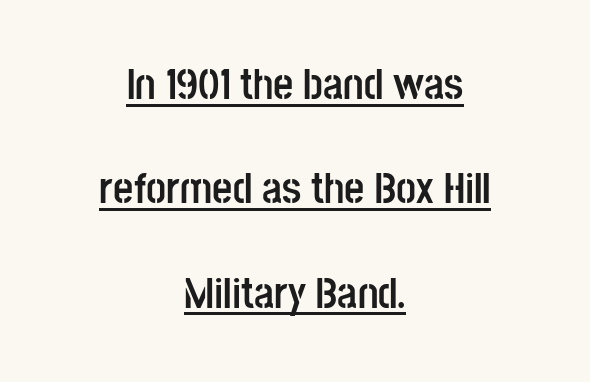
{"serif": "no", "italic": "no", "bold": "yes", "weight": "semibold", "width": "condensed", "stroke_contrast": "low", "x_height": "large", "monospaced": "no", "underline": "yes", "align": "center", "line_spacing": "loose", "line_spacing_ratio": 2.37, "letter_spacing": "normal", "letter_spacing_em": 0.0, "glyph_px": 44}
